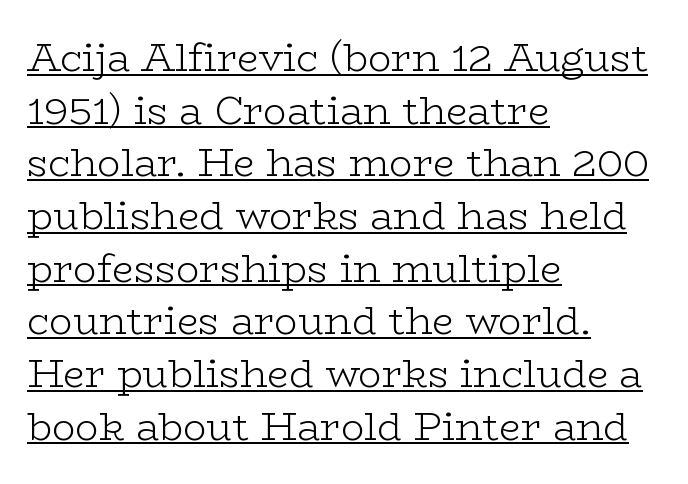
The image shows 39 px light, wide serif type, upright; set left-aligned, normal line spacing (1.35x), normal letter spacing, underlined; low stroke contrast and a medium x-height.
